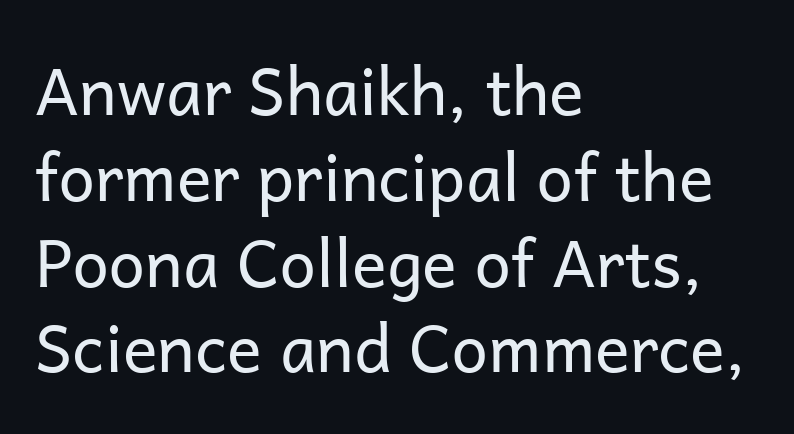
The image shows 65 px regular-weight sans-serif type, upright; set left-aligned, normal line spacing (1.32x), normal letter spacing, not underlined; low stroke contrast and a medium x-height.
